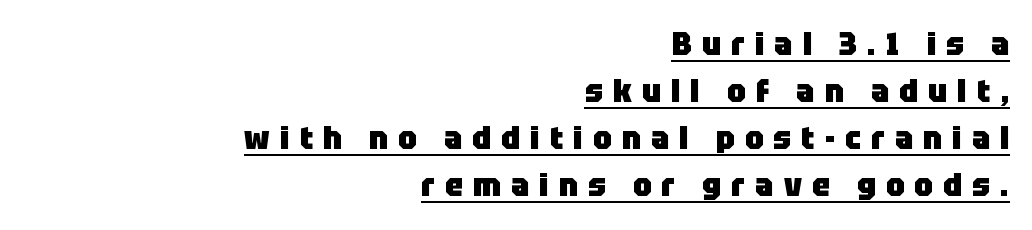
Every character sits straight up, as roman type does. What decoration does the sample have? An underline. Here the designer chose a conventional face with non-uniform glyph widths. Baseline-to-baseline distance is the conventional proportion of letter height. The tracking reads as deliberately expanded to a designer's eye. The typeface chosen for these lines omits serifs.
